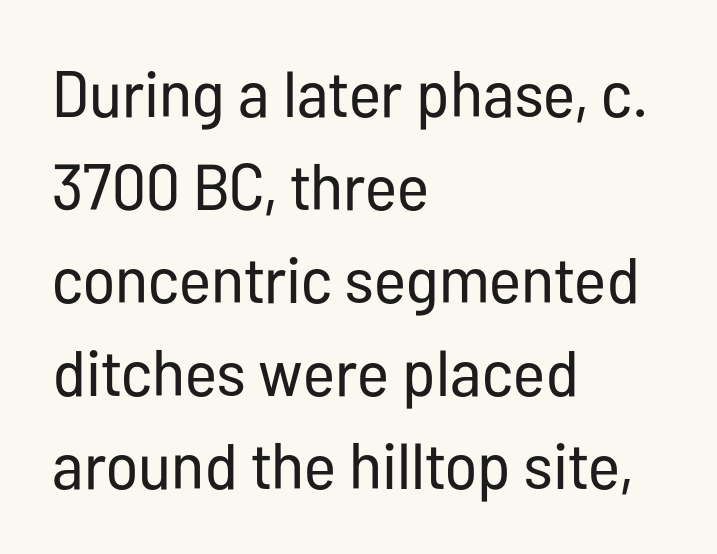
{"serif": "no", "italic": "no", "bold": "no", "weight": "regular", "width": "condensed", "stroke_contrast": "low", "x_height": "medium", "monospaced": "no", "underline": "no", "align": "left", "line_spacing": "normal", "line_spacing_ratio": 1.43, "letter_spacing": "normal", "letter_spacing_em": 0.0, "glyph_px": 65}
